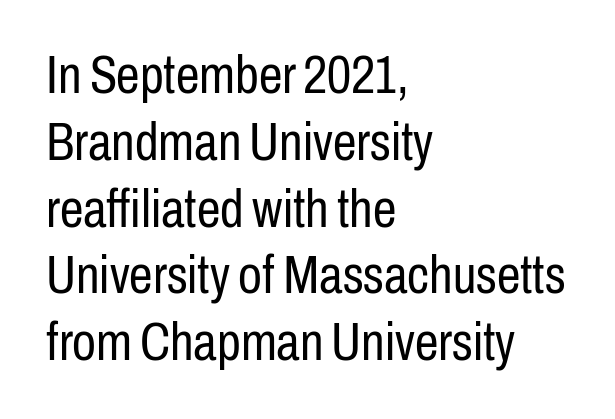
The image shows 53 px regular-weight, condensed sans-serif type, upright; set left-aligned, normal line spacing (1.26x), normal letter spacing, not underlined; low stroke contrast and a medium x-height.
